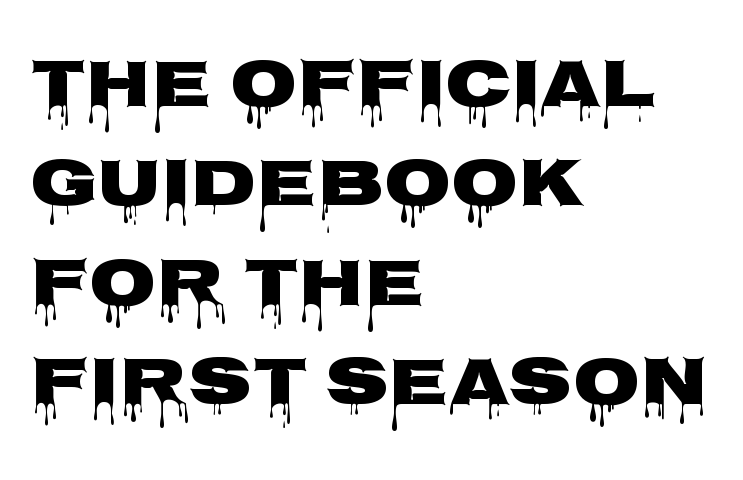
{"serif": "no", "italic": "no", "width": "wide", "stroke_contrast": "low", "x_height": "large", "monospaced": "no", "underline": "no", "align": "left", "line_spacing": "normal", "line_spacing_ratio": 1.44, "letter_spacing": "normal", "letter_spacing_em": 0.0, "glyph_px": 69}
